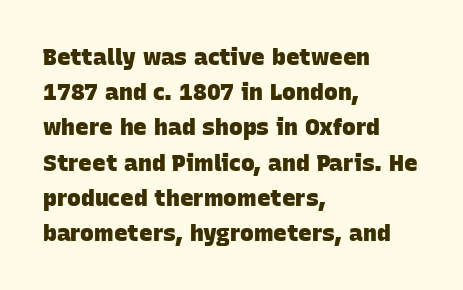
{"bold": "yes", "underline": "no", "align": "left", "line_spacing": "normal", "line_spacing_ratio": 1.53, "letter_spacing": "normal", "letter_spacing_em": 0.0, "glyph_px": 23}
